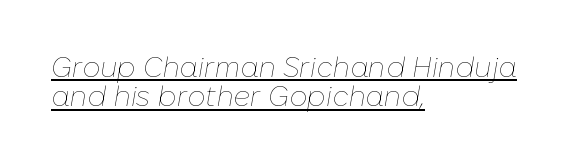
All the whitespace from short lines collects on the right. Every character sits at an angle, as italics do. One glance says dense: line gaps are narrower than usual. Varying glyph widths throughout — classic text-font behaviour. Honestly, the underline is the first thing you notice here.
